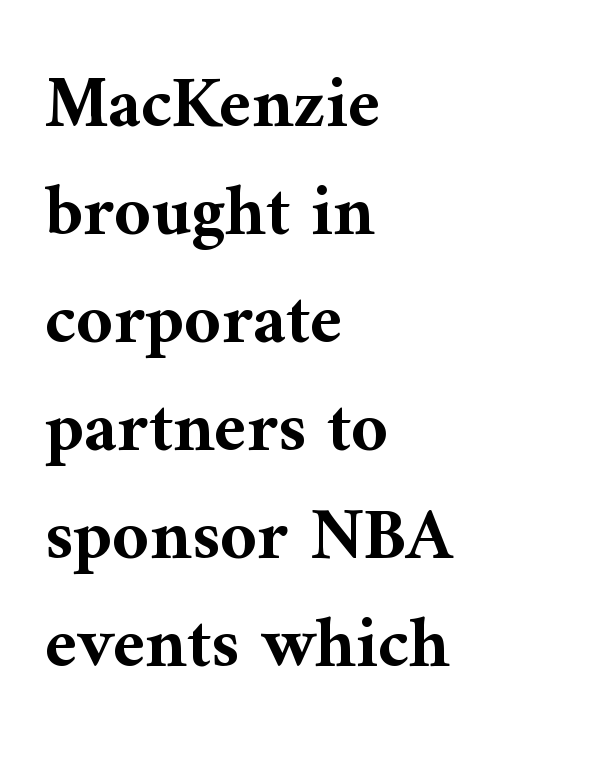
The words here are not underlined. Each letter keeps its own natural width here, so spacing adapts to shape. Casual observation: everything's shoved over to the left. This block has exactly the height ordinary leading produces. Old-style or modern, the face here clearly has serifs.
